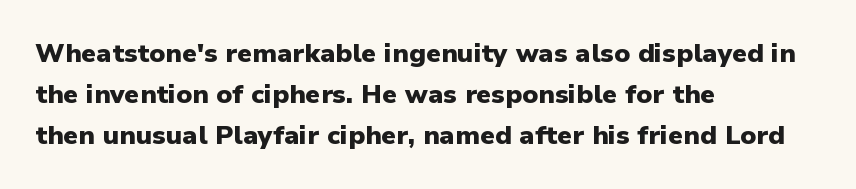
The image shows 26 px bold type, upright; set left-aligned, normal line spacing (1.57x), normal letter spacing, not underlined.
